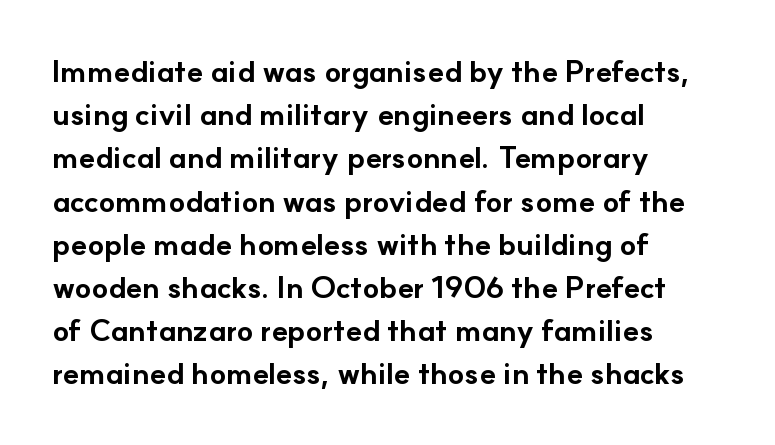
The image shows 30 px bold sans-serif type, upright; set left-aligned, normal line spacing (1.44x), normal letter spacing, not underlined; low stroke contrast and a small x-height.
